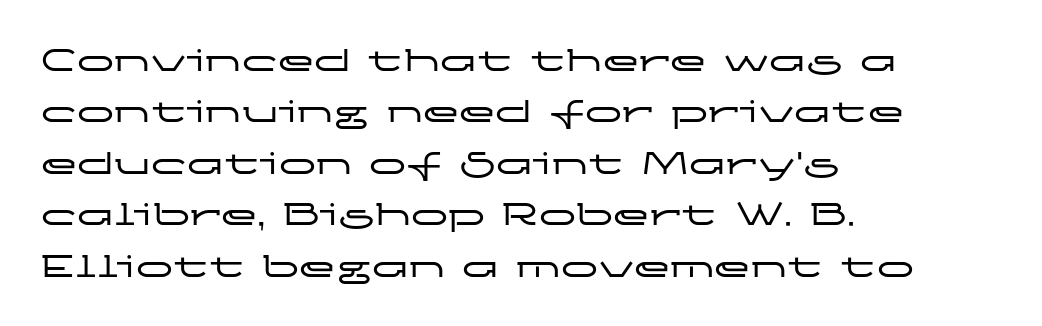
Is this a sans? Yes — the strokes have no serifs. Is this a fixed-width face? No — the glyphs have proportional, varying widths. Ascenders rise straight up at ninety degrees. How are the letters spaced? Ordinarily, with no added tracking. Bare-footed words on every line. Every row of glyphs begins at an identical x-position on the left.
